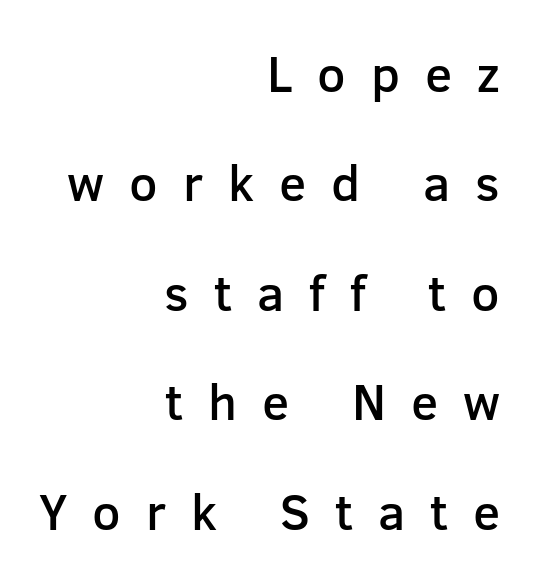
{"serif": "no", "italic": "no", "bold": "semi", "weight": "semibold", "width": "normal", "stroke_contrast": "low", "x_height": "medium", "monospaced": "no", "underline": "no", "align": "right", "line_spacing": "loose", "line_spacing_ratio": 2.19, "letter_spacing": "wide", "letter_spacing_em": 0.5, "glyph_px": 50}
